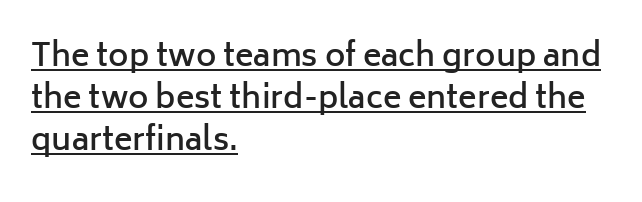
{"serif": "no", "italic": "no", "bold": "semi", "weight": "semibold", "width": "normal", "stroke_contrast": "low", "x_height": "medium", "monospaced": "no", "underline": "yes", "align": "left", "line_spacing": "normal", "line_spacing_ratio": 1.35, "letter_spacing": "normal", "letter_spacing_em": 0.0, "glyph_px": 31}
